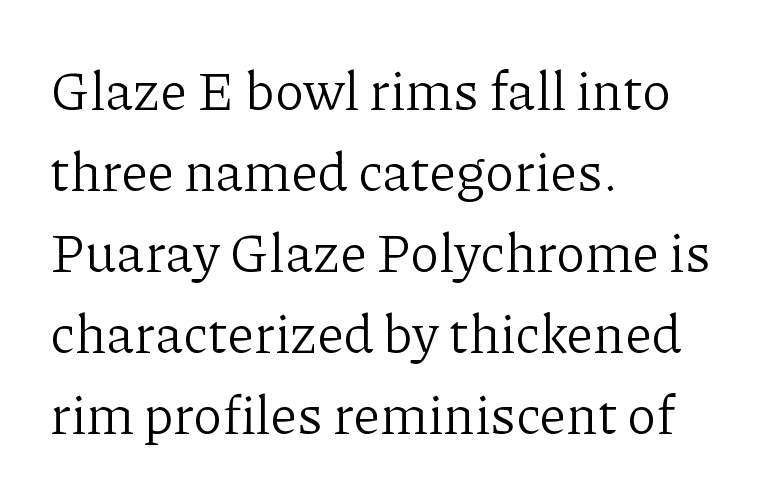
{"serif": "yes", "italic": "no", "bold": "no", "weight": "light", "width": "normal", "stroke_contrast": "low", "x_height": "medium", "monospaced": "no", "underline": "no", "align": "left", "line_spacing": "normal", "line_spacing_ratio": 1.5, "letter_spacing": "normal", "letter_spacing_em": 0.0, "glyph_px": 54}
